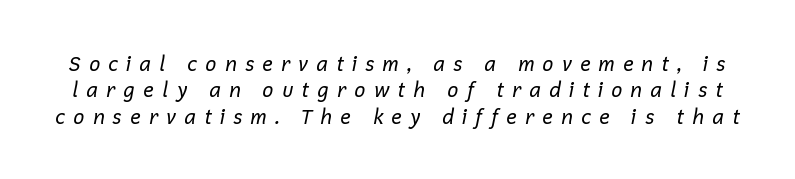
{"italic": "yes", "lean": "right", "slant_degrees": 12, "bold": "no", "underline": "no", "line_spacing": "normal", "line_spacing_ratio": 1.32, "letter_spacing": "wide", "letter_spacing_em": 0.38, "glyph_px": 20}
